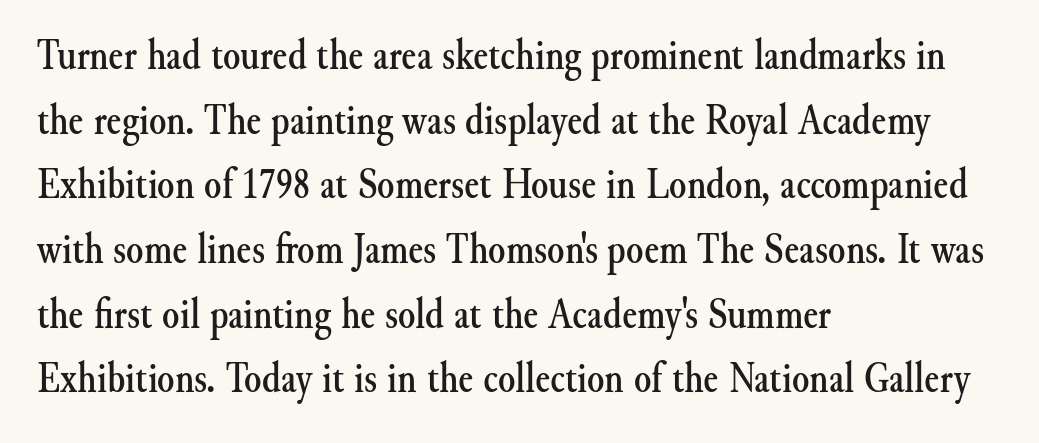
Designer's note — italics off, roman on. Is this a sans? No — the strokes have serifs. The leading is moderate, giving the passage an even texture. The compositor pushed each line to the left boundary. No extra tracking has been applied to these lines.
